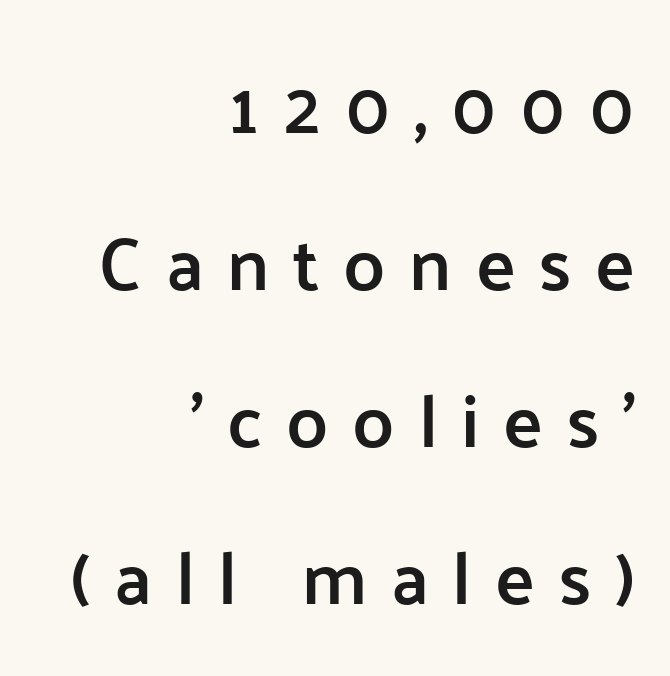
The image shows 74 px semibold sans-serif type, upright; set right-aligned, loose line spacing (2.12x), unusually wide letter spacing (+0.32 em), not underlined; low stroke contrast and a medium x-height.
